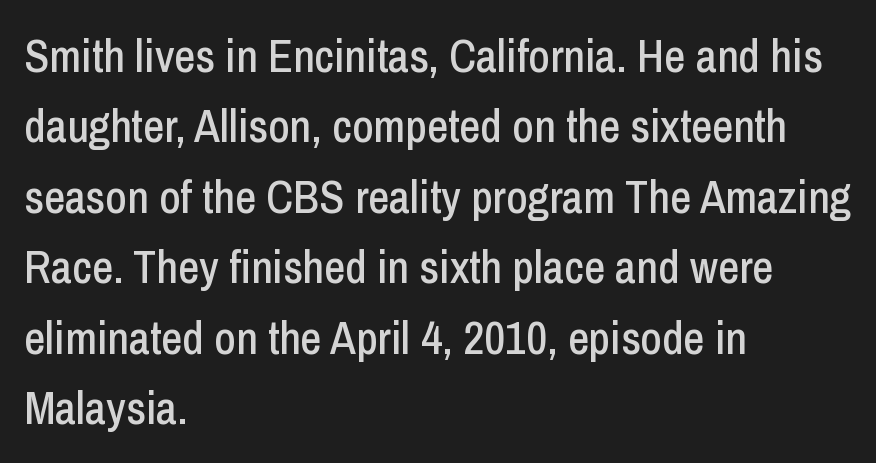
The image shows 46 px condensed sans-serif type, upright; set left-aligned, normal line spacing (1.53x), normal letter spacing, not underlined; low stroke contrast and a medium x-height.
